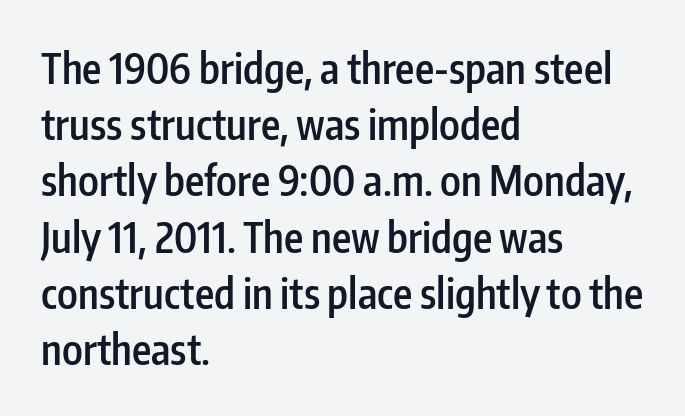
Is there much room between lines? A standard amount, neither cramped nor airy. Does the lettering tilt? It doesn't — this is upright. Each line starts at the same left margin while the right side varies. No word sits above an underline.
